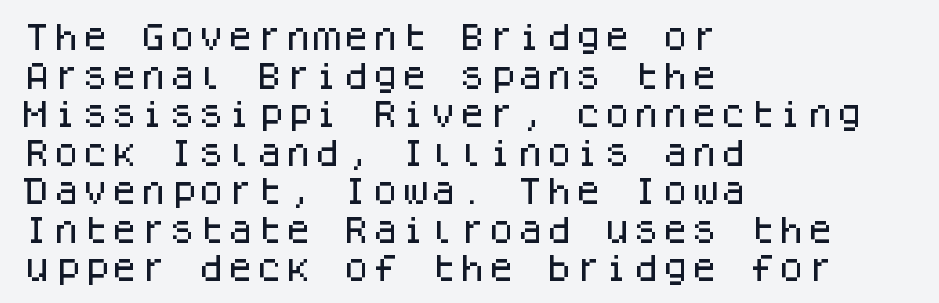
The typography opts for an upright posture over an oblique one. The face used here is monospaced, like something from a code editor. Quick note: interline space is typical. Compared with typical body copy, the letter spacing here is the same.
